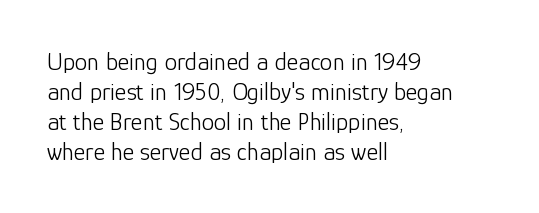
Q: Is the text bold? A: No.
Q: Is the text italic (slanted)? A: No, it is upright.
Q: Is the text underlined? A: No.
Q: How is the paragraph aligned? A: Left-aligned.
Q: Is the spacing between letters normal or unusually wide? A: Normal.
